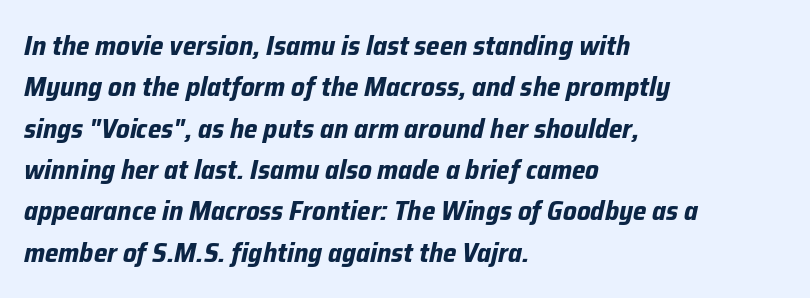
Q: Is the text bold? A: Yes.
Q: Is the text italic (slanted)? A: Yes, it leans right by about 12 degrees.
Q: Is the text underlined? A: No.
Q: How is the paragraph aligned? A: Left-aligned.
Q: Is the spacing between letters normal or unusually wide? A: Normal.
Q: Is the spacing between lines tight, normal or loose? A: Normal.
